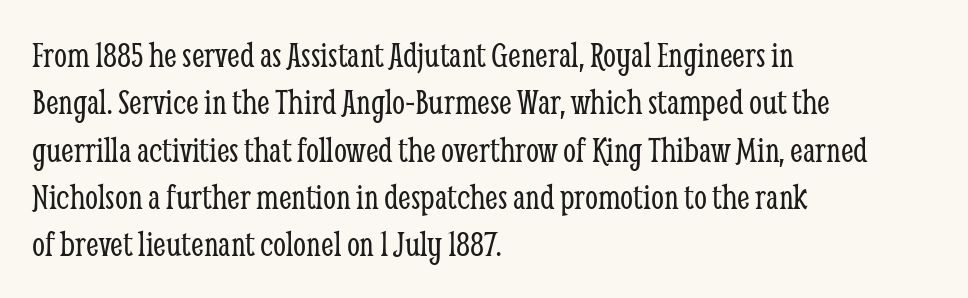
{"serif": "yes", "italic": "no", "bold": "no", "weight": "light", "width": "condensed", "stroke_contrast": "low", "x_height": "medium", "monospaced": "no", "underline": "no", "align": "left", "line_spacing": "normal", "line_spacing_ratio": 1.28, "letter_spacing": "normal", "letter_spacing_em": 0.0, "glyph_px": 37}
